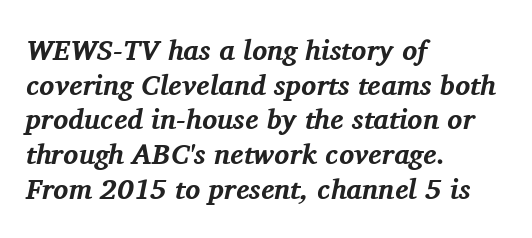
Q: Is the text bold? A: Yes.
Q: Is the text italic (slanted)? A: Yes, it leans right by about 11 degrees.
Q: Is the typeface a serif or a sans-serif typeface? A: Serif.
Q: Is the text underlined? A: No.
Q: How is the paragraph aligned? A: Left-aligned.
Q: Is the spacing between letters normal or unusually wide? A: Normal.
Q: Width (condensed, normal, or wide)? A: Normal.
Q: Stroke contrast? A: Medium.
Q: x-height? A: Medium.
Q: Monospaced? A: No.
